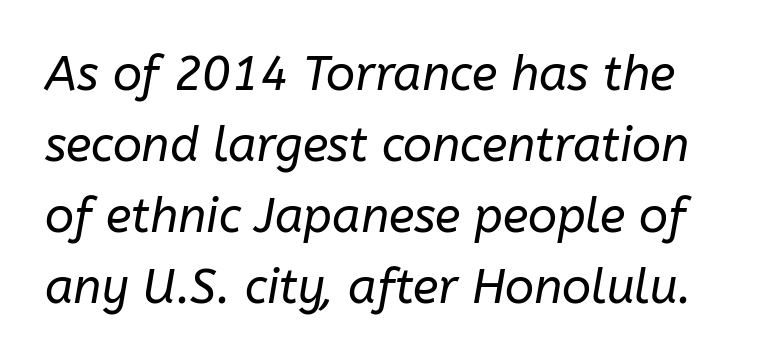
The image shows 48 px regular-weight type, italic (leaning right); set normal line spacing (1.48x), normal letter spacing, not underlined; low stroke contrast and a medium x-height.
